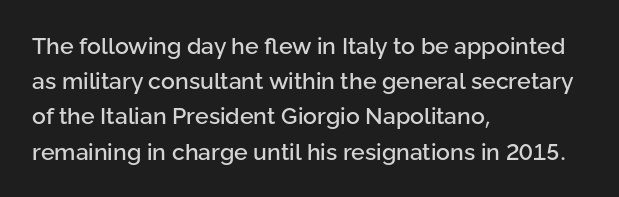
The designer left line spacing at the default. The face used here is rendered with its standard letterfit. The letters stand upright; this is a roman face. The rag falls on the right side of this text block. The words here are not underlined.
